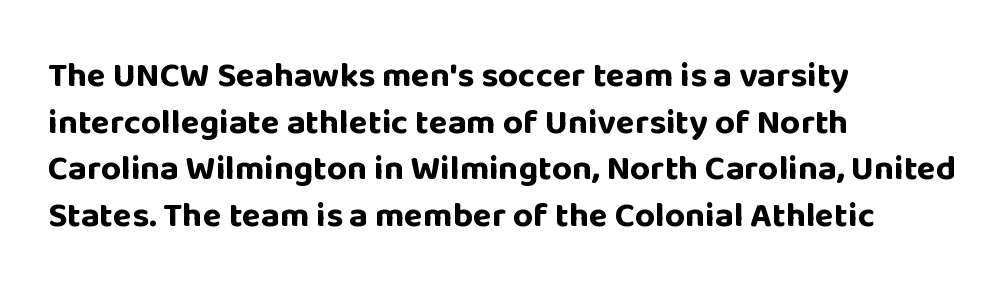
{"serif": "no", "italic": "no", "bold": "yes", "weight": "bold", "width": "normal", "stroke_contrast": "low", "x_height": "large", "monospaced": "no", "underline": "no", "align": "left", "line_spacing": "normal", "line_spacing_ratio": 1.33, "letter_spacing": "normal", "letter_spacing_em": 0.0, "glyph_px": 35}
